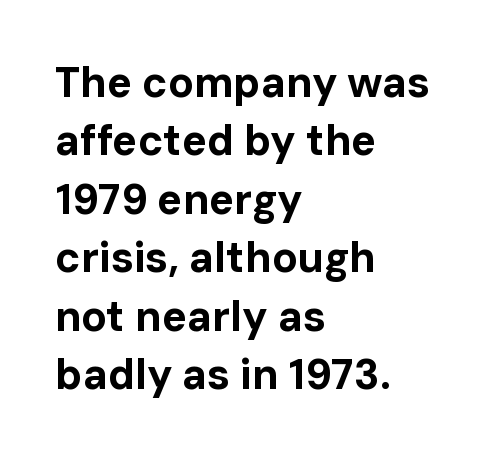
Q: Is the text bold? A: Yes.
Q: Is the text italic (slanted)? A: No, it is upright.
Q: Is the typeface a serif or a sans-serif typeface? A: Sans-serif.
Q: Is the text underlined? A: No.
Q: How is the paragraph aligned? A: Left-aligned.
Q: Is the spacing between letters normal or unusually wide? A: Normal.
Q: Is the spacing between lines tight, normal or loose? A: Normal.
Q: Width (condensed, normal, or wide)? A: Normal.
Q: Stroke contrast? A: Low.
Q: x-height? A: Medium.
Q: Monospaced? A: No.
